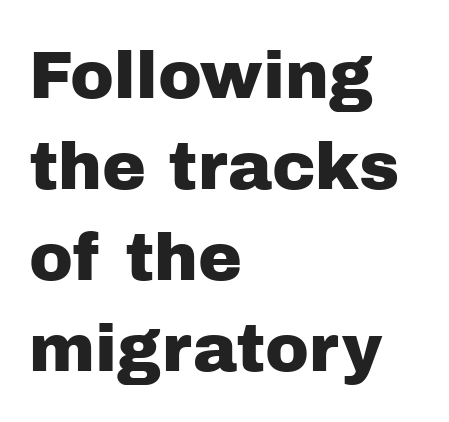
{"serif": "no", "italic": "no", "width": "normal", "stroke_contrast": "low", "x_height": "medium", "monospaced": "no", "underline": "no", "align": "left", "line_spacing": "normal", "line_spacing_ratio": 1.38, "letter_spacing": "normal", "letter_spacing_em": 0.0, "glyph_px": 66}
